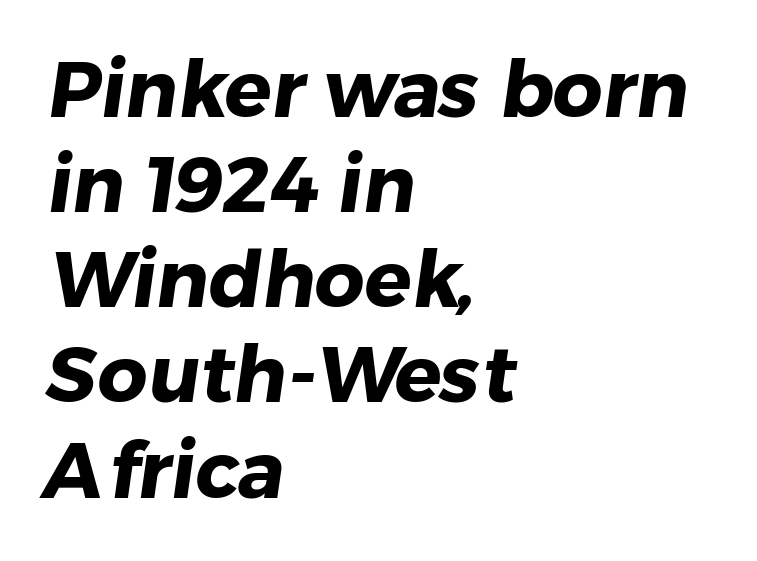
{"serif": "no", "bold": "yes", "weight": "heavy", "width": "normal", "stroke_contrast": "low", "x_height": "medium", "monospaced": "no", "underline": "no", "align": "left", "line_spacing_ratio": 1.22, "letter_spacing": "normal", "letter_spacing_em": 0.0, "glyph_px": 78}
